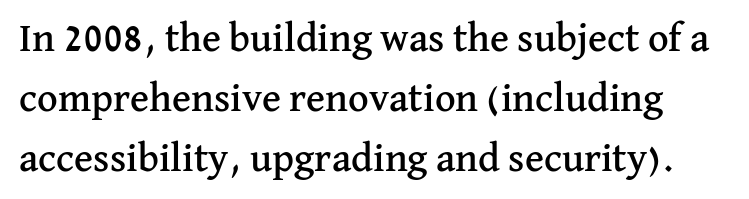
{"serif": "yes", "italic": "no", "width": "normal", "stroke_contrast": "medium", "x_height": "medium", "monospaced": "no", "underline": "no", "line_spacing": "normal", "line_spacing_ratio": 1.5, "letter_spacing": "normal", "letter_spacing_em": 0.0, "glyph_px": 40}
